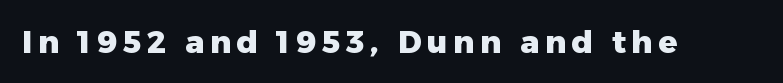
The image shows 31 px heavy sans-serif type, upright; set not underlined; low stroke contrast and a medium x-height.
